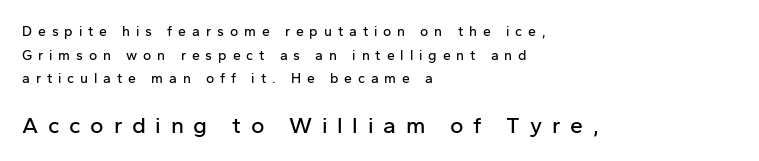
Q: Is the text italic (slanted)? A: No, it is upright.
Q: Is the text underlined? A: No.
Q: How is the paragraph aligned? A: Left-aligned.
Q: Is the spacing between letters normal or unusually wide? A: Unusually wide.
Q: Is the spacing between lines tight, normal or loose? A: Normal.
Q: Which block of text is set in a larger size, the first (top) or the second (bottom)? A: The second (bottom) one.
